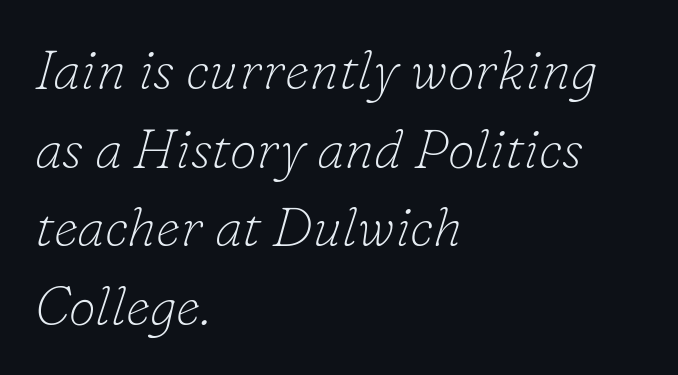
The image shows 55 px thin serif type, italic (leaning right); set left-aligned, normal line spacing (1.43x), normal letter spacing, not underlined; low stroke contrast and a small x-height.
